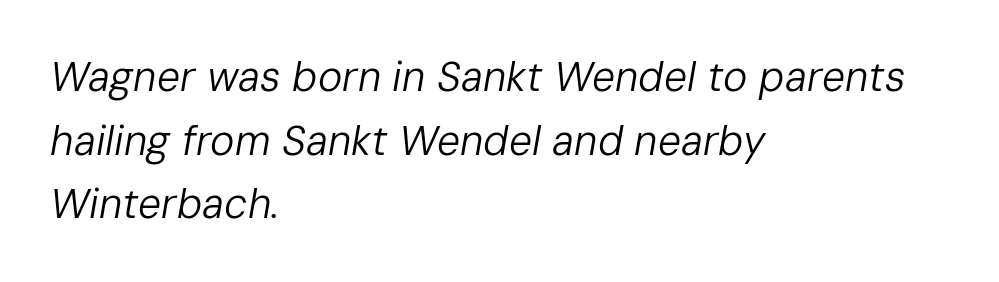
Q: Is the text bold? A: No.
Q: Is the text italic (slanted)? A: Yes, it leans right by about 10 degrees.
Q: Is the text underlined? A: No.
Q: How is the paragraph aligned? A: Left-aligned.
Q: Is the spacing between letters normal or unusually wide? A: Normal.
Q: Is the spacing between lines tight, normal or loose? A: Normal.
Q: Width (condensed, normal, or wide)? A: Normal.
Q: Stroke contrast? A: Low.
Q: x-height? A: Medium.
Q: Monospaced? A: No.
